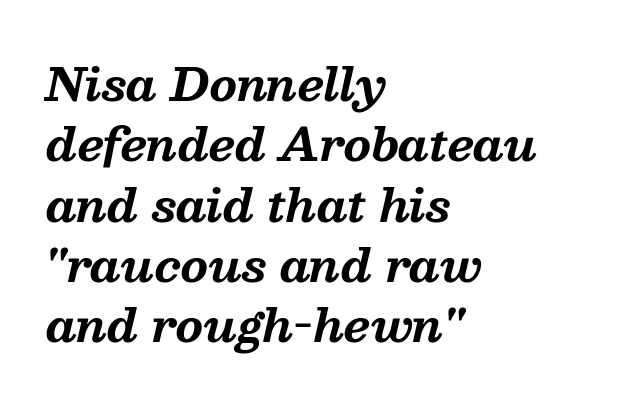
{"serif": "yes", "italic": "yes", "lean": "right", "slant_degrees": 13, "bold": "yes", "weight": "bold", "width": "normal", "stroke_contrast": "medium", "x_height": "medium", "monospaced": "no", "underline": "no", "align": "left", "line_spacing": "normal", "line_spacing_ratio": 1.37, "letter_spacing": "normal", "letter_spacing_em": 0.0, "glyph_px": 44}
